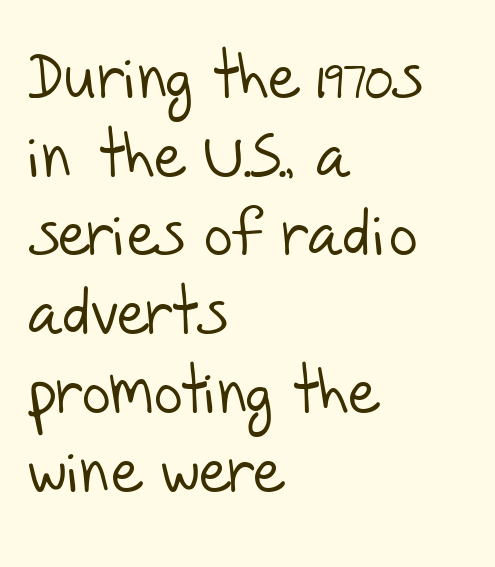
The image shows 62 px light sans-serif type; set left-aligned, normal line spacing (1.27x), normal letter spacing, not underlined; low stroke contrast and a large x-height.
